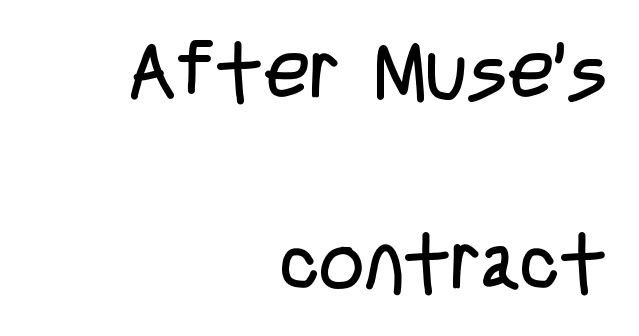
{"serif": "no", "italic": "no", "bold": "no", "weight": "regular", "width": "condensed", "stroke_contrast": "low", "x_height": "large", "monospaced": "no", "underline": "no", "align": "right", "line_spacing": "loose", "line_spacing_ratio": 2.42, "letter_spacing": "normal", "letter_spacing_em": 0.0, "glyph_px": 79}
